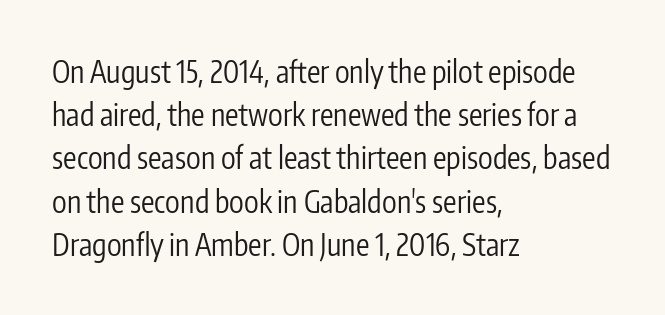
The image shows 30 px regular-weight, condensed sans-serif type, upright; set left-aligned, normal line spacing (1.44x), normal letter spacing, not underlined; low stroke contrast and a medium x-height.
